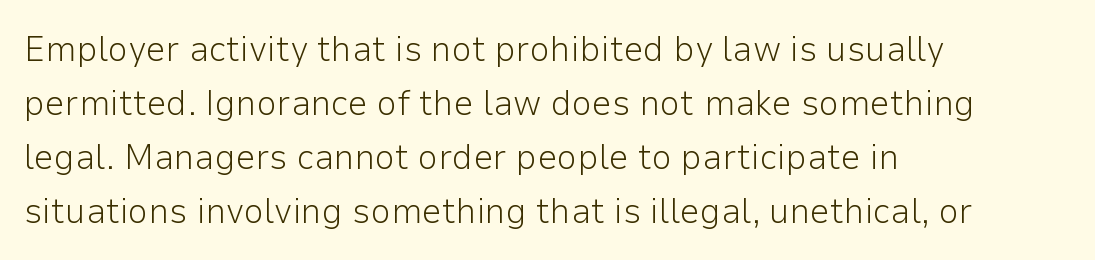
Q: Is the text bold? A: No.
Q: Is the text italic (slanted)? A: No, it is upright.
Q: Is the typeface a serif or a sans-serif typeface? A: Sans-serif.
Q: Is the text underlined? A: No.
Q: How is the paragraph aligned? A: Left-aligned.
Q: Is the spacing between letters normal or unusually wide? A: Normal.
Q: Is the spacing between lines tight, normal or loose? A: Normal.
Q: Width (condensed, normal, or wide)? A: Normal.
Q: Stroke contrast? A: Low.
Q: x-height? A: Medium.
Q: Monospaced? A: No.
